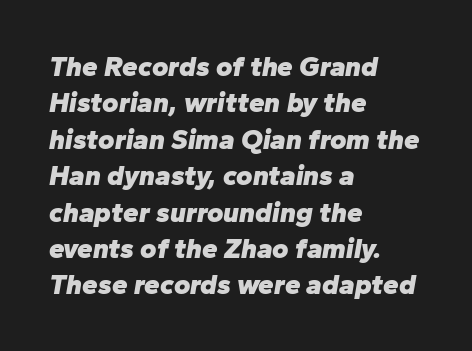
The image shows 28 px heavy type, italic (leaning right); set left-aligned, normal line spacing (1.3x), normal letter spacing, not underlined; low stroke contrast and a medium x-height.
